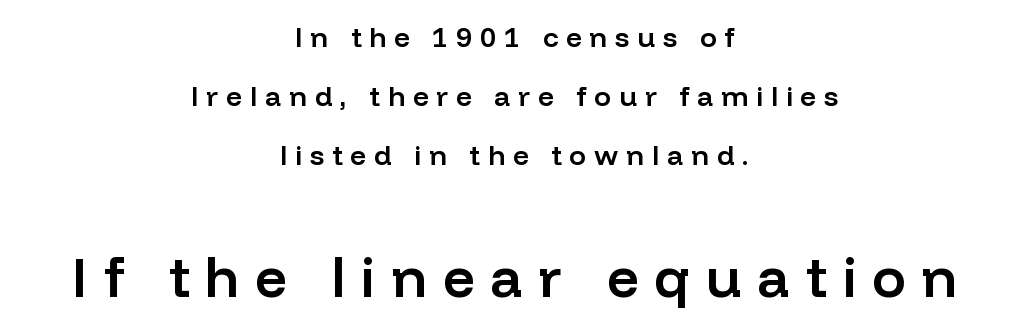
A typesetter would label this face a sans. Glyph-to-glyph distance is far greater than everyday printed text. The paragraph shown floats in the horizontal middle. This sample has the flowing, uneven cadence of proportional lettering.
